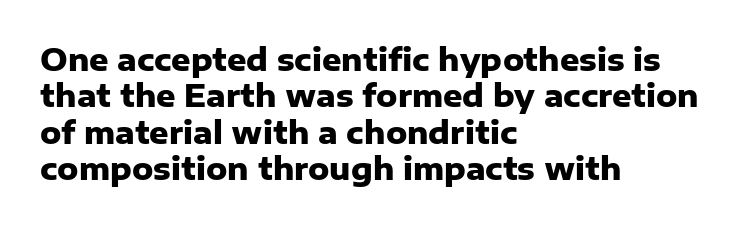
Strokes here are thick enough to call this a true bold. Nothing unusual about the tracking: characters are spaced as the font intends. Character widths vary here, with narrow letters taking less room than wide ones. The string is rendered with underlining switched off. Alignment: flush left.
